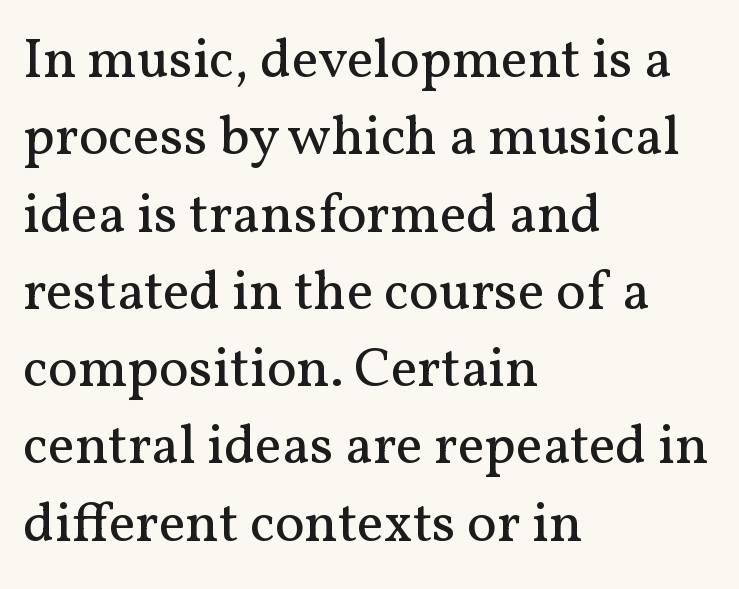
The line texture is even and compact thanks to regular tracking. Think standard paragraph weight, or any step lighter than that. Classification — serif. The lettering holds an erect, upright posture throughout. Does the leading feel generous? No, just average. Words float on clear page, feet unadorned.
